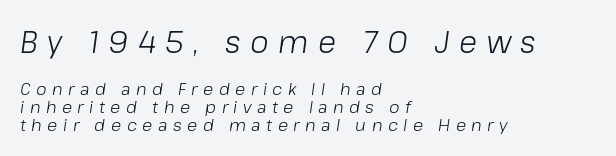
Two sizes are in play, and the larger belongs to the first block. These lines stack with their left ends in a neat column. This is oblique type, the kind used for emphasis or titles. Weight: regular or lighter. Compared with typical body copy, the letter spacing here is much looser. Note the varied advance widths — an 'i' is clearly narrower than an 'm'.
